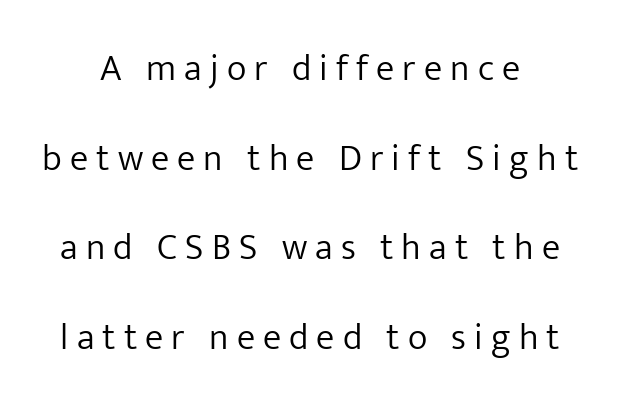
The image shows 37 px light sans-serif type, upright; set loose line spacing (2.42x), unusually wide letter spacing (+0.22 em), not underlined; low stroke contrast and a medium x-height.
